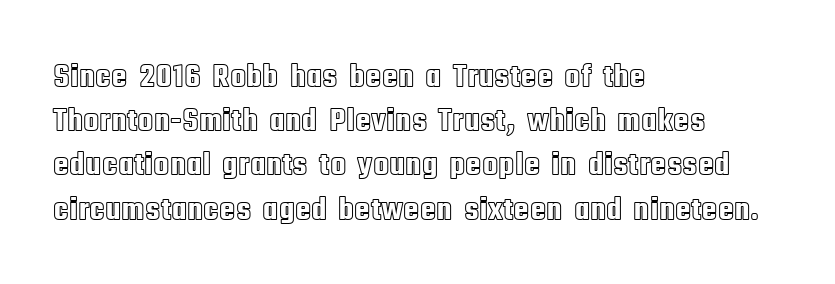
Q: Is the text italic (slanted)? A: No, it is upright.
Q: Is the text underlined? A: No.
Q: How is the paragraph aligned? A: Left-aligned.
Q: Is the spacing between letters normal or unusually wide? A: Normal.
Q: Is the spacing between lines tight, normal or loose? A: Normal.
Q: Width (condensed, normal, or wide)? A: Condensed.
Q: x-height? A: Large.
Q: Monospaced? A: No.
